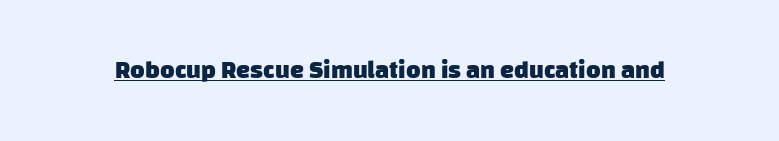
The image shows 25 px bold type; set normal letter spacing, underlined.
